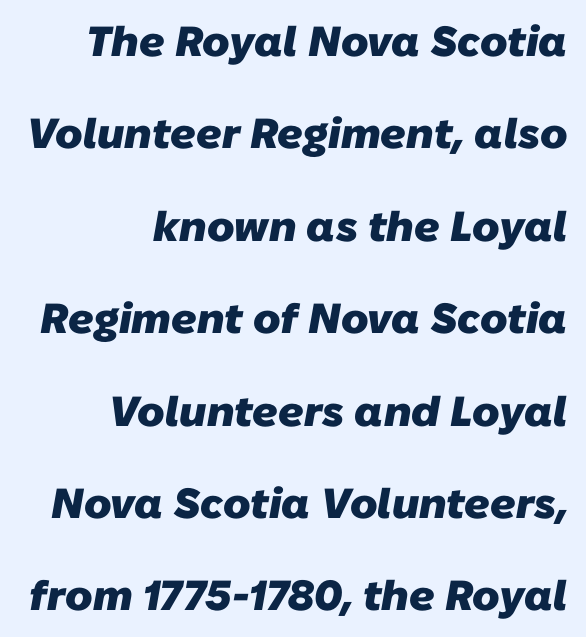
{"serif": "no", "bold": "yes", "weight": "heavy", "width": "normal", "stroke_contrast": "low", "x_height": "medium", "monospaced": "no", "underline": "no", "align": "right", "line_spacing": "loose", "line_spacing_ratio": 2.2, "letter_spacing": "normal", "letter_spacing_em": 0.0, "glyph_px": 42}
